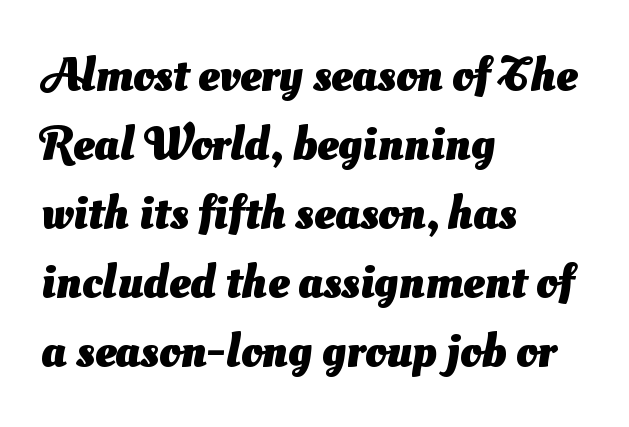
The image shows 48 px heavy sans-serif type; set left-aligned, normal line spacing (1.44x), normal letter spacing, not underlined; medium stroke contrast and a small x-height.
